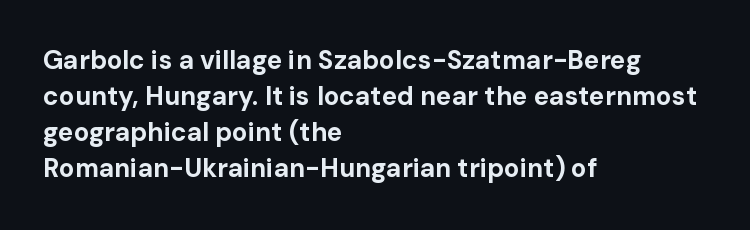
Clear beneath every line of the passage. The typography opts for an upright posture over an oblique one. Evenly set lines give the paragraph a standard silhouette. Standard letterfit; no display-style spreading of the glyphs. The compositor pushed each line to the left boundary.
